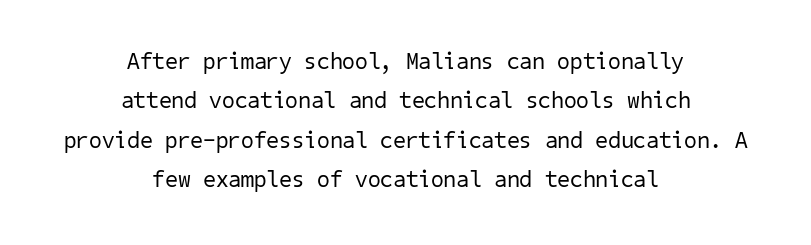
Q: Is the text bold? A: No.
Q: Is the text underlined? A: No.
Q: How is the paragraph aligned? A: Centered.
Q: Is the spacing between letters normal or unusually wide? A: Normal.
